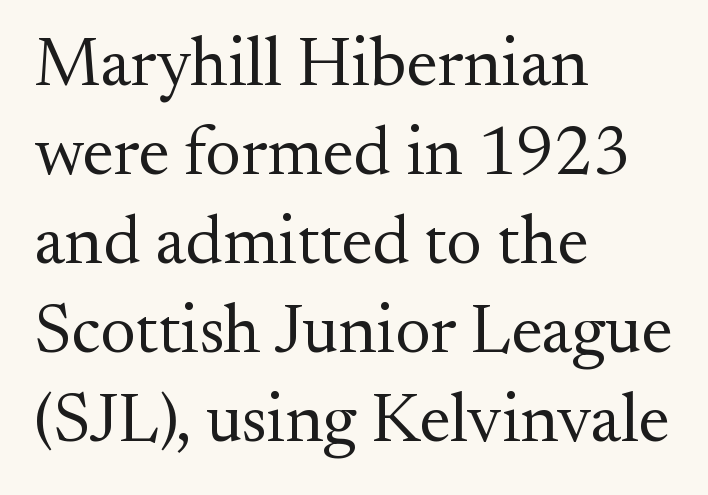
The image shows 69 px regular-weight serif type, upright; set left-aligned, normal line spacing (1.29x), normal letter spacing, not underlined; medium stroke contrast and a small x-height.
